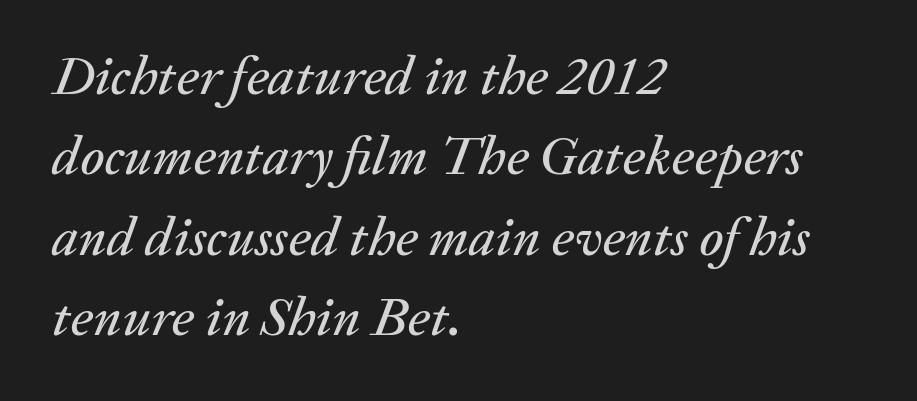
The image shows 55 px text type, italic (leaning right); set left-aligned, normal line spacing (1.46x), normal letter spacing, not underlined; medium stroke contrast and a medium x-height.
